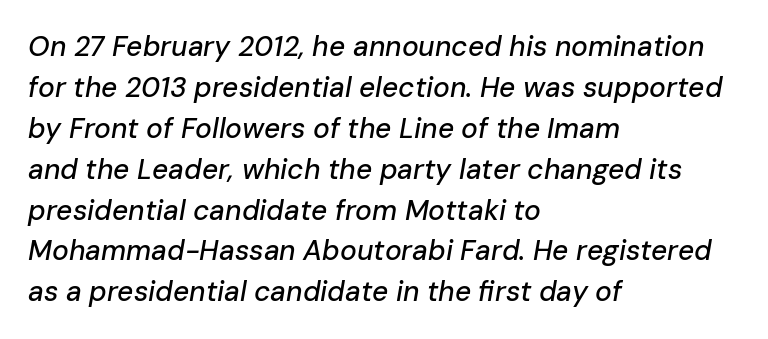
The image shows 28 px text type, italic (leaning right); set left-aligned, normal line spacing (1.46x), normal letter spacing, not underlined; low stroke contrast and a medium x-height.
